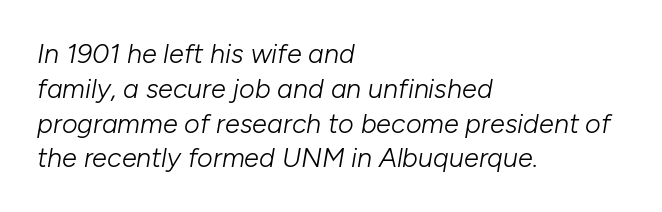
{"italic": "yes", "lean": "right", "slant_degrees": 10, "bold": "no", "underline": "no", "align": "left", "line_spacing": "normal", "line_spacing_ratio": 1.29, "letter_spacing": "normal", "letter_spacing_em": 0.0, "glyph_px": 27}
